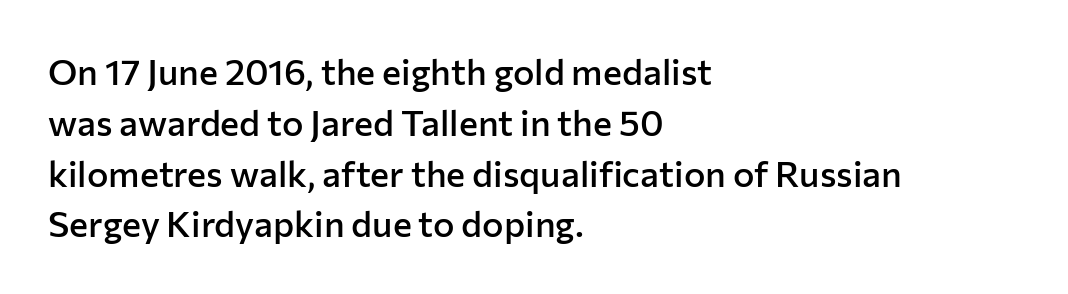
The specimen omits any rule beneath the text block's lines. Firm but not heavy-handed strokes: this text is semibold. Horizontal bands of white between lines are of average thickness. Note the varied advance widths — an 'i' is clearly narrower than an 'm'. In terms of posture, this sample is upright. Classification — sans serif.
